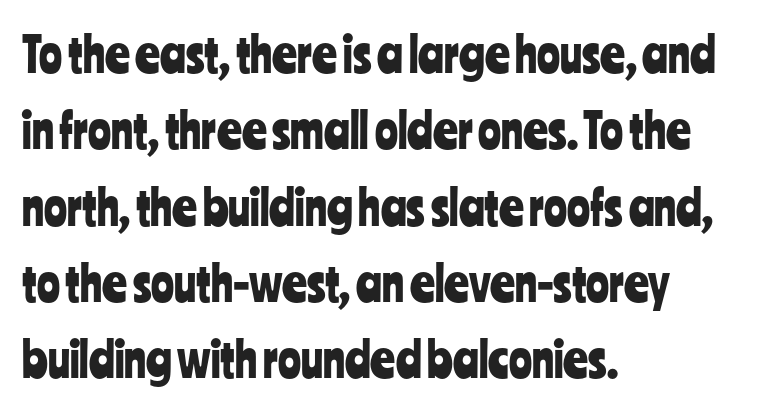
Q: Is the text italic (slanted)? A: No, it is upright.
Q: Is the typeface a serif or a sans-serif typeface? A: Sans-serif.
Q: Is the text underlined? A: No.
Q: How is the paragraph aligned? A: Left-aligned.
Q: Is the spacing between letters normal or unusually wide? A: Normal.
Q: Is the spacing between lines tight, normal or loose? A: Normal.
Q: Width (condensed, normal, or wide)? A: Condensed.
Q: Stroke contrast? A: Low.
Q: x-height? A: Medium.
Q: Monospaced? A: No.
